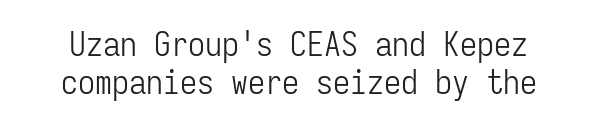
{"serif": "no", "italic": "no", "bold": "no", "weight": "light", "width": "condensed", "stroke_contrast": "low", "x_height": "medium", "monospaced": "yes", "underline": "no", "line_spacing": "tight", "line_spacing_ratio": 1.12, "letter_spacing": "normal", "letter_spacing_em": 0.0, "glyph_px": 34}
